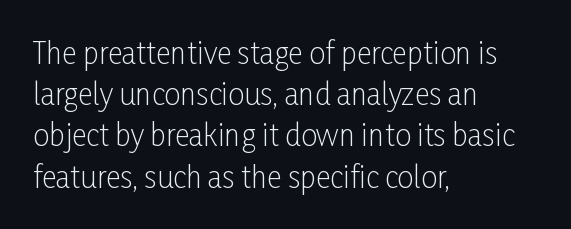
The image shows 29 px light, condensed sans-serif type, upright; set left-aligned, normal line spacing (1.42x), normal letter spacing, not underlined; low stroke contrast and a medium x-height.
